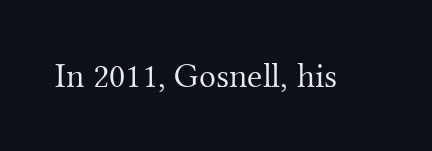
No word sits above an underline. Looks like regular typesetting: each glyph gets only the width it needs. Weight: not bold — regular or lighter. Unlike a clean sans, this face finishes its strokes with serifs.
